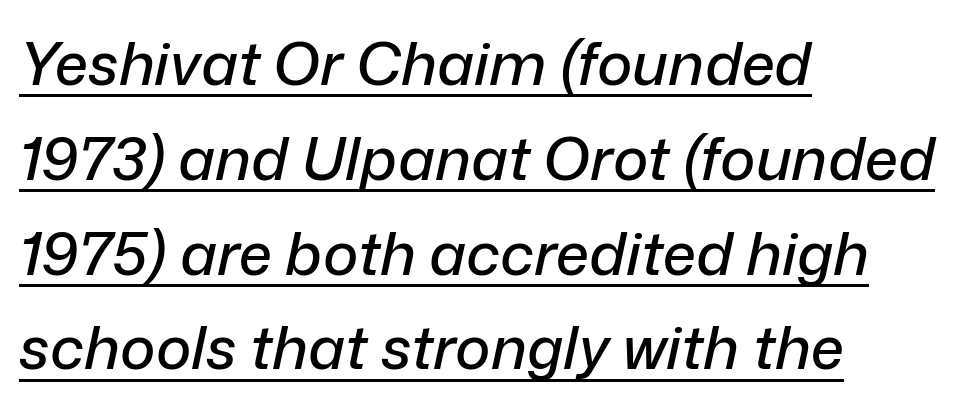
Whoever set this chose a conventional vertical rhythm. Looking at the ascenders, they clearly lean. Look at the tracking — it's just the regular setting, nothing added. Left-aligned paragraph, ragged on the right. In designer terms, the underline attribute is active on this setting. The passage shown is typed in a proportional face where columns would drift.
